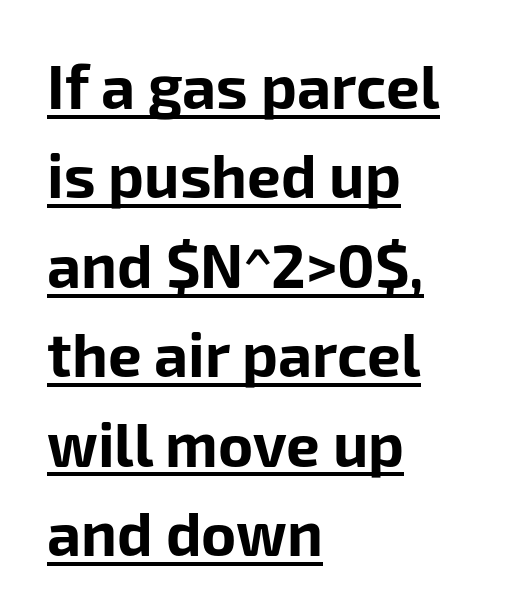
A full-strength bold gives these letters their thick strokes. This rendering uses left alignment, leaving the right contour irregular. The axis of the letterforms is exactly vertical. You could not count columns in this text — the font is proportionally spaced.
